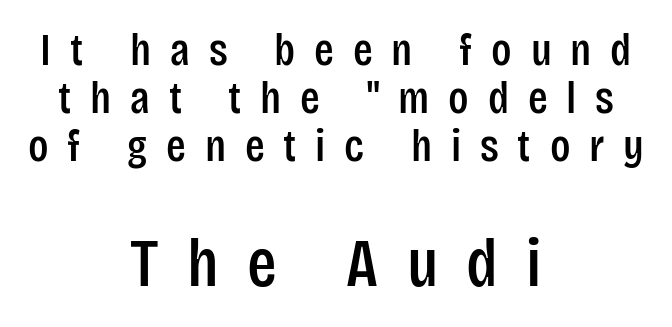
Q: Is the text italic (slanted)? A: No, it is upright.
Q: Is the typeface a serif or a sans-serif typeface? A: Sans-serif.
Q: Is the text underlined? A: No.
Q: How is the paragraph aligned? A: Centered.
Q: Is the spacing between letters normal or unusually wide? A: Unusually wide.
Q: Is the spacing between lines tight, normal or loose? A: Tight.
Q: Which block of text is set in a larger size, the first (top) or the second (bottom)? A: The second (bottom) one.
Q: Width (condensed, normal, or wide)? A: Condensed.
Q: Stroke contrast? A: Low.
Q: x-height? A: Large.
Q: Monospaced? A: No.
